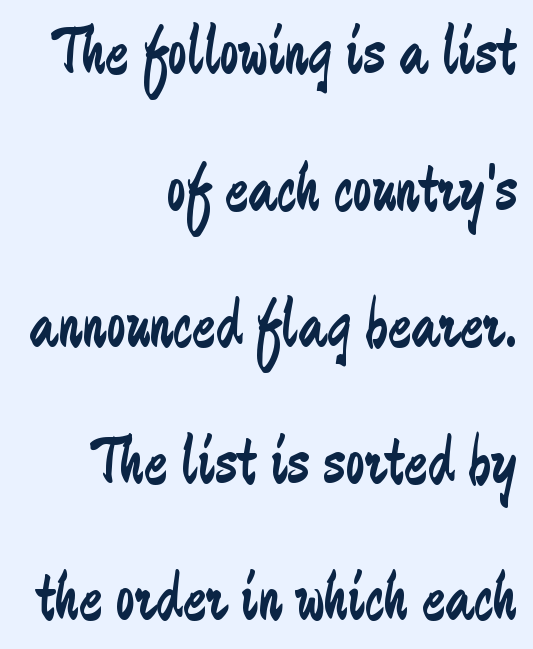
Q: Is the text bold? A: No.
Q: Is the text italic (slanted)? A: Yes.
Q: Is the typeface a serif or a sans-serif typeface? A: Sans-serif.
Q: Is the text underlined? A: No.
Q: How is the paragraph aligned? A: Right-aligned.
Q: Is the spacing between letters normal or unusually wide? A: Normal.
Q: Is the spacing between lines tight, normal or loose? A: Loose.
Q: Width (condensed, normal, or wide)? A: Condensed.
Q: Stroke contrast? A: Low.
Q: x-height? A: Medium.
Q: Monospaced? A: No.
